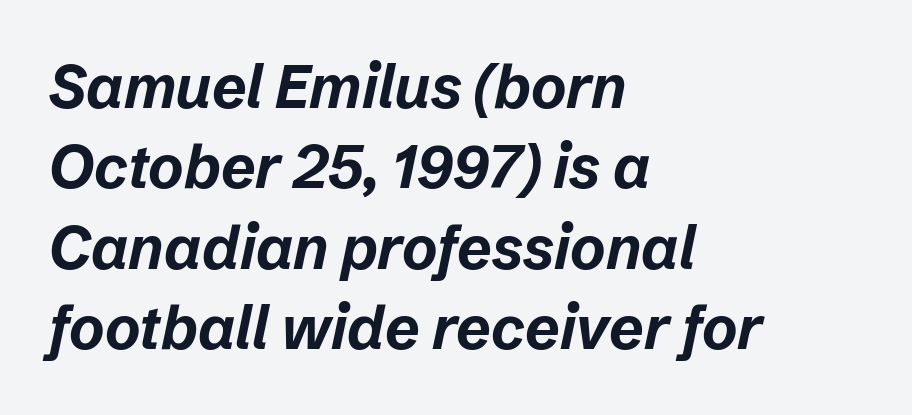
Q: Is the text bold? A: Yes.
Q: Is the text italic (slanted)? A: Yes, it leans right by about 12 degrees.
Q: Is the text underlined? A: No.
Q: How is the paragraph aligned? A: Left-aligned.
Q: Is the spacing between letters normal or unusually wide? A: Normal.
Q: Is the spacing between lines tight, normal or loose? A: Normal.
Q: Width (condensed, normal, or wide)? A: Normal.
Q: Stroke contrast? A: Low.
Q: x-height? A: Medium.
Q: Monospaced? A: No.
